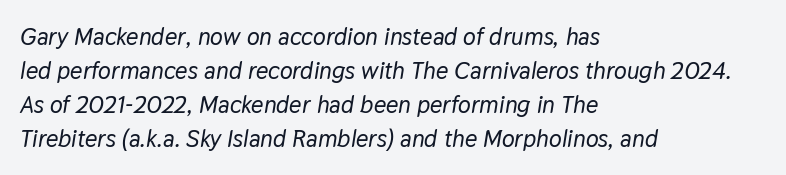
Q: Is the text italic (slanted)? A: Yes, it leans right by about 9 degrees.
Q: Is the text underlined? A: No.
Q: How is the paragraph aligned? A: Left-aligned.
Q: Is the spacing between letters normal or unusually wide? A: Normal.
Q: Is the spacing between lines tight, normal or loose? A: Normal.
